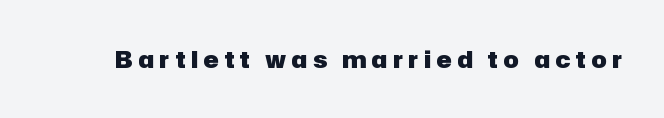
The image shows 23 px bold type, upright; set unusually wide letter spacing (+0.24 em), not underlined.
